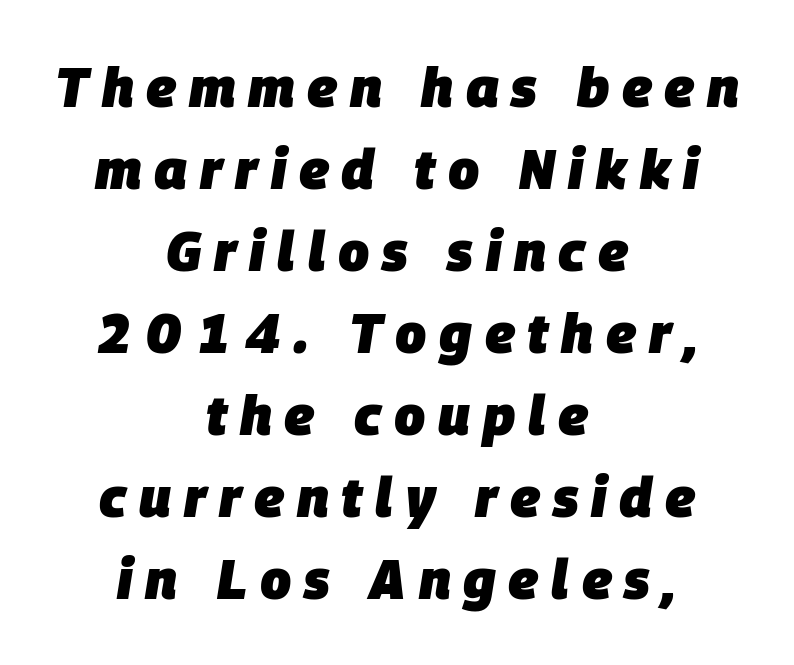
The image shows 55 px heavy type, italic (leaning right); set centered, normal line spacing (1.49x), unusually wide letter spacing (+0.23 em), not underlined; low stroke contrast and a large x-height.
